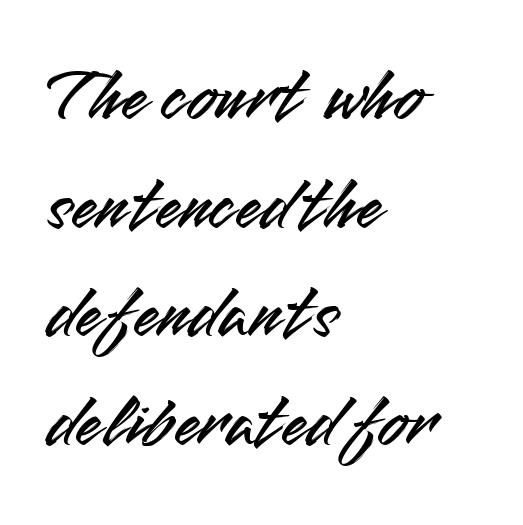
Q: Is the text italic (slanted)? A: Yes.
Q: Is the typeface a serif or a sans-serif typeface? A: Sans-serif.
Q: Is the text underlined? A: No.
Q: How is the paragraph aligned? A: Left-aligned.
Q: Is the spacing between letters normal or unusually wide? A: Normal.
Q: Is the spacing between lines tight, normal or loose? A: Normal.
Q: Width (condensed, normal, or wide)? A: Normal.
Q: Stroke contrast? A: Medium.
Q: x-height? A: Small.
Q: Monospaced? A: No.
